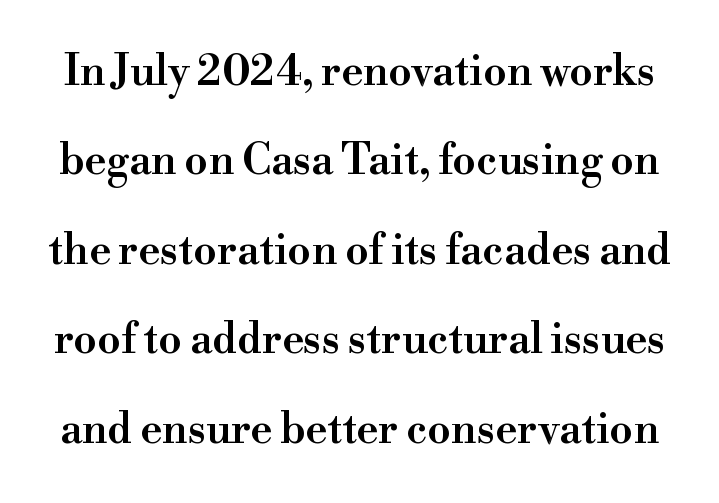
Q: Is the text bold? A: Semi-bold.
Q: Is the text italic (slanted)? A: No, it is upright.
Q: Is the typeface a serif or a sans-serif typeface? A: Serif.
Q: Is the text underlined? A: No.
Q: Is the spacing between letters normal or unusually wide? A: Normal.
Q: Is the spacing between lines tight, normal or loose? A: Loose.
Q: Width (condensed, normal, or wide)? A: Normal.
Q: Stroke contrast? A: High.
Q: x-height? A: Small.
Q: Monospaced? A: No.
